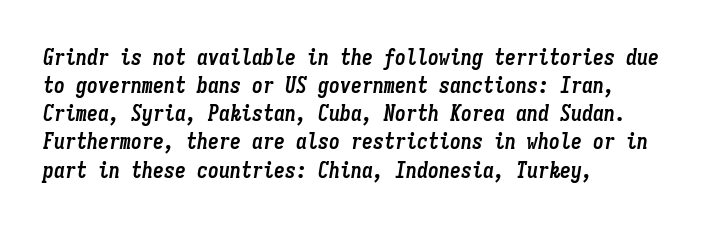
The glyphs have the mass of a bold cut. The passage shown leans; its letterforms are oblique. Notice how descenders clear the ascenders below comfortably — that's standard leading. Line beginnings align vertically; line endings do not.
